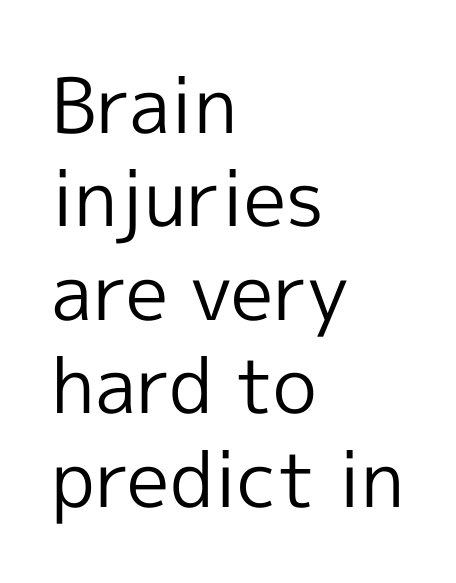
Q: Is the text bold? A: No.
Q: Is the text italic (slanted)? A: No, it is upright.
Q: Is the typeface a serif or a sans-serif typeface? A: Sans-serif.
Q: Is the text underlined? A: No.
Q: How is the paragraph aligned? A: Left-aligned.
Q: Is the spacing between letters normal or unusually wide? A: Normal.
Q: Width (condensed, normal, or wide)? A: Normal.
Q: x-height? A: Medium.
Q: Monospaced? A: No.
